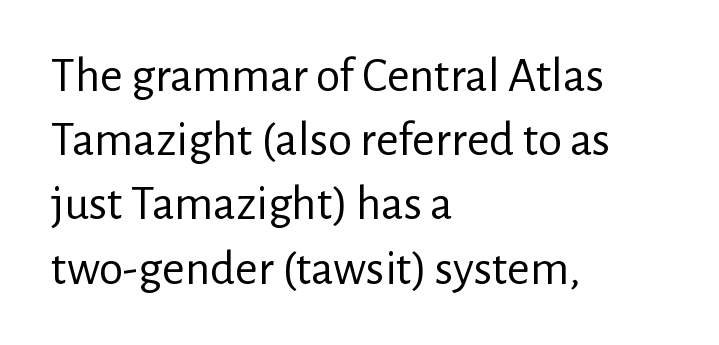
Stem width sits at or under what a default text font uses. Does the lettering tilt? It doesn't — this is upright. Casual observation: everything's shoved over to the left. Regular leading. Note the varied advance widths — an 'i' is clearly narrower than an 'm'. Between one letter and the next there's only the usual sliver of space.
